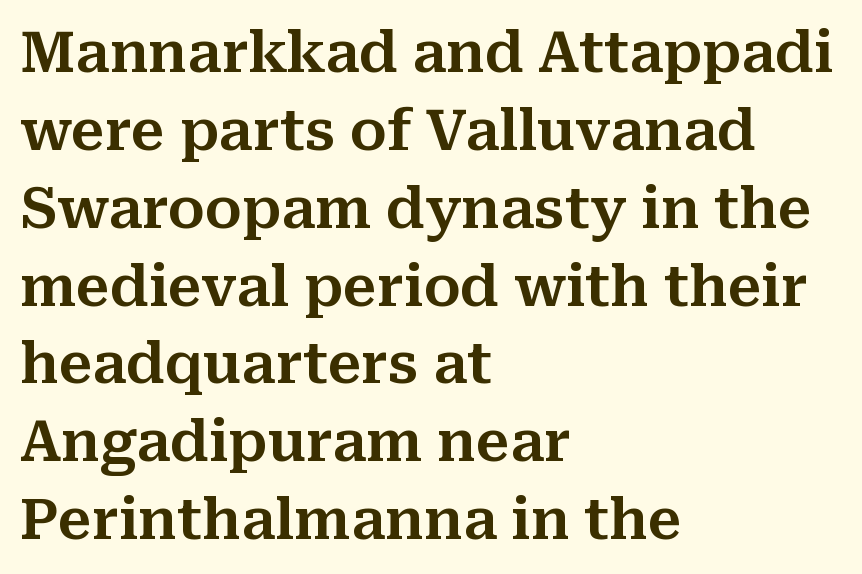
Visually the block forms a straight wall on the left and a jagged coastline on the right. This is serif lettering, the kind often seen in printed books. Proportional: the letters do not fall into vertical columns. Each word holds together tightly as a unit, with standard inter-letter gaps.
